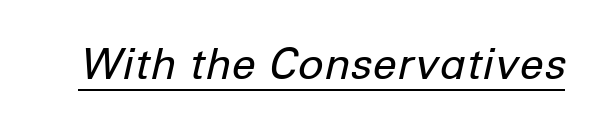
The image shows 43 px regular-weight type, italic (leaning right); set normal letter spacing, underlined; low stroke contrast and a medium x-height.
